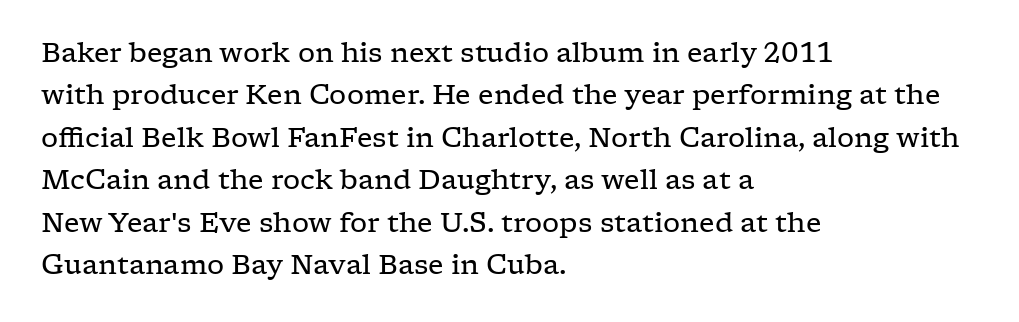
{"italic": "no", "bold": "no", "underline": "no", "align": "left", "line_spacing": "normal", "line_spacing_ratio": 1.57, "letter_spacing": "normal", "letter_spacing_em": 0.0, "glyph_px": 27}
